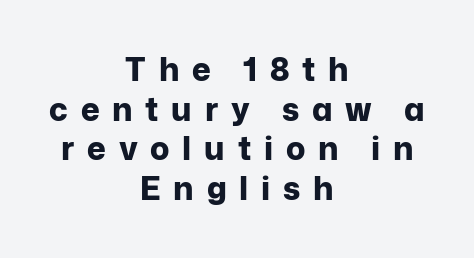
Q: Is the text bold? A: Yes.
Q: Is the text italic (slanted)? A: No, it is upright.
Q: Is the typeface a serif or a sans-serif typeface? A: Sans-serif.
Q: Is the text underlined? A: No.
Q: How is the paragraph aligned? A: Centered.
Q: Is the spacing between letters normal or unusually wide? A: Unusually wide.
Q: Width (condensed, normal, or wide)? A: Normal.
Q: Stroke contrast? A: Low.
Q: x-height? A: Medium.
Q: Monospaced? A: No.
